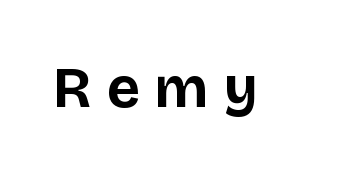
Look at the bottom of the vertical strokes: they stop flat, with no serifs. There is plenty of visible air inserted between adjacent glyphs. This is roman type, the default non-slanted kind. Weight: bold. Just letters on the line, the space beneath them empty.
